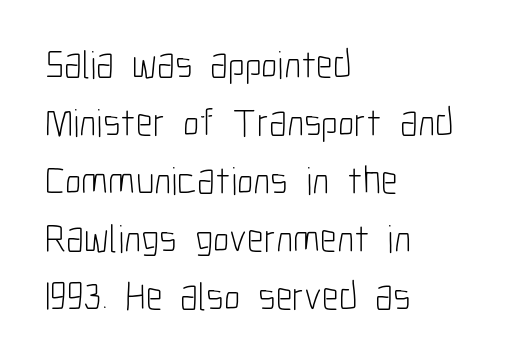
Q: Is the text bold? A: No.
Q: Is the text italic (slanted)? A: No, it is upright.
Q: Is the typeface a serif or a sans-serif typeface? A: Sans-serif.
Q: Is the text underlined? A: No.
Q: How is the paragraph aligned? A: Left-aligned.
Q: Is the spacing between letters normal or unusually wide? A: Normal.
Q: Is the spacing between lines tight, normal or loose? A: Normal.
Q: Width (condensed, normal, or wide)? A: Condensed.
Q: Stroke contrast? A: Low.
Q: x-height? A: Medium.
Q: Monospaced? A: No.
